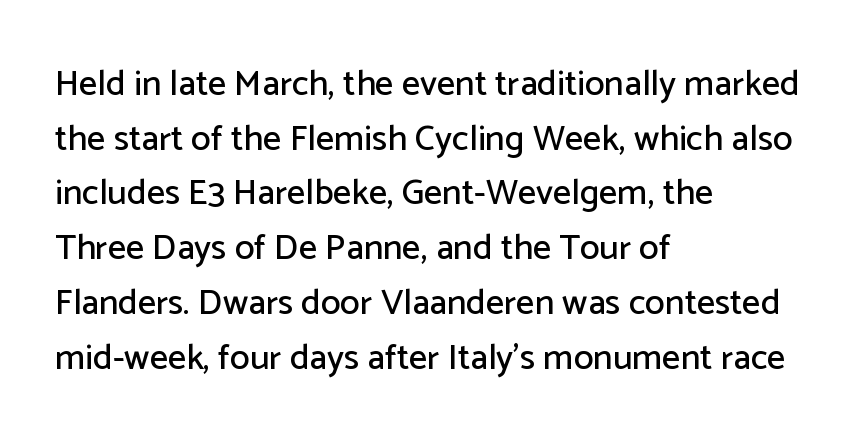
The image shows 36 px sans-serif type, upright; set left-aligned, normal line spacing (1.52x), normal letter spacing, not underlined; low stroke contrast and a medium x-height.
